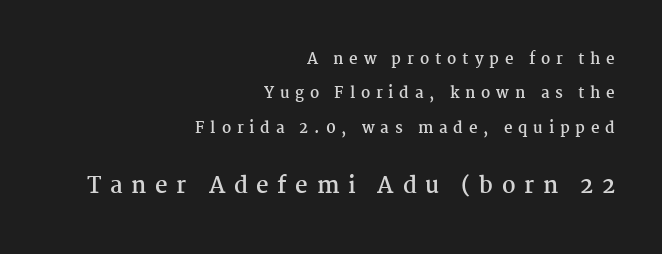
Q: Is the text bold? A: Yes.
Q: Is the text italic (slanted)? A: No, it is upright.
Q: Is the text underlined? A: No.
Q: How is the paragraph aligned? A: Right-aligned.
Q: Is the spacing between letters normal or unusually wide? A: Unusually wide.
Q: Is the spacing between lines tight, normal or loose? A: Loose.
Q: Which block of text is set in a larger size, the first (top) or the second (bottom)? A: The second (bottom) one.
